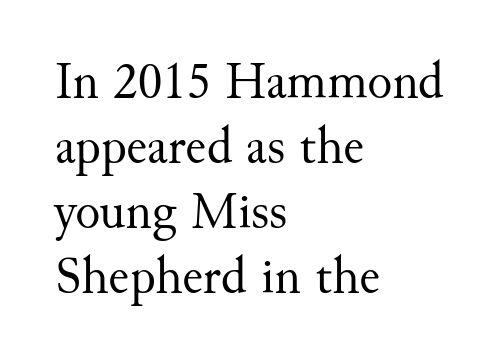
{"serif": "yes", "italic": "no", "bold": "no", "weight": "regular", "width": "normal", "stroke_contrast": "medium", "x_height": "small", "monospaced": "no", "underline": "no", "align": "left", "line_spacing": "normal", "line_spacing_ratio": 1.25, "letter_spacing": "normal", "letter_spacing_em": 0.0, "glyph_px": 52}
